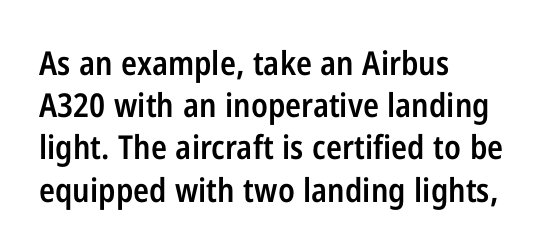
The image shows 33 px semibold, condensed sans-serif type, upright; set left-aligned, normal line spacing (1.28x), normal letter spacing, not underlined; low stroke contrast and a medium x-height.
